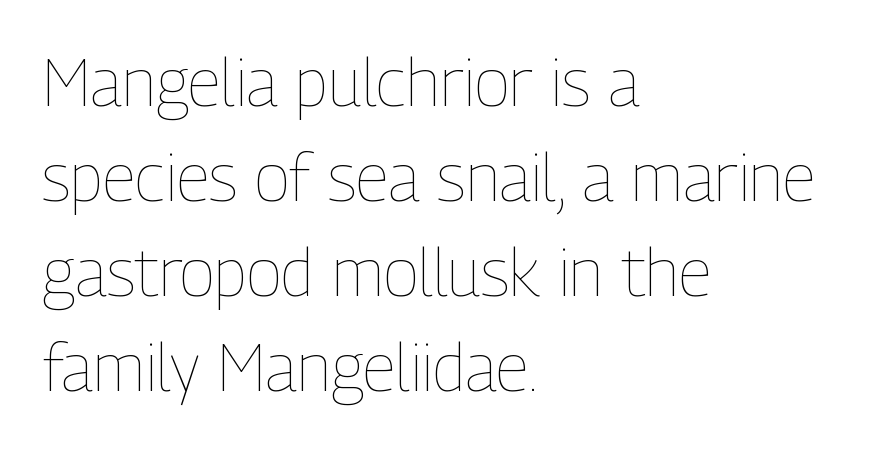
The image shows 66 px thin, condensed type, upright; set left-aligned, normal line spacing (1.44x), normal letter spacing, not underlined; low stroke contrast and a medium x-height.
